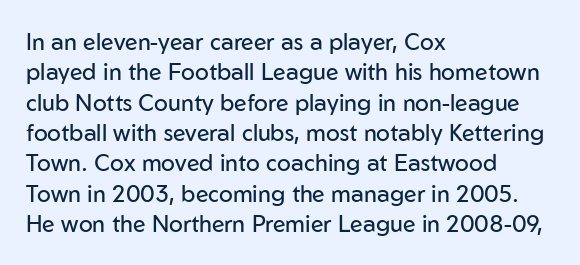
Q: Is the text bold? A: No.
Q: Is the text italic (slanted)? A: No, it is upright.
Q: Is the text underlined? A: No.
Q: How is the paragraph aligned? A: Left-aligned.
Q: Is the spacing between letters normal or unusually wide? A: Normal.
Q: Is the spacing between lines tight, normal or loose? A: Normal.
